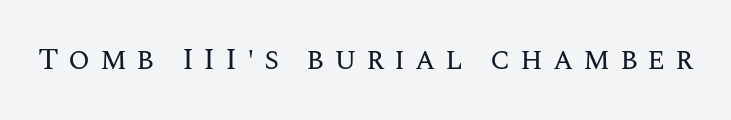
Q: Is the text bold? A: No.
Q: Is the text italic (slanted)? A: No, it is upright.
Q: Is the text underlined? A: No.
Q: Is the spacing between letters normal or unusually wide? A: Unusually wide.
Q: Width (condensed, normal, or wide)? A: Normal.
Q: Stroke contrast? A: Medium.
Q: x-height? A: Large.
Q: Monospaced? A: No.
